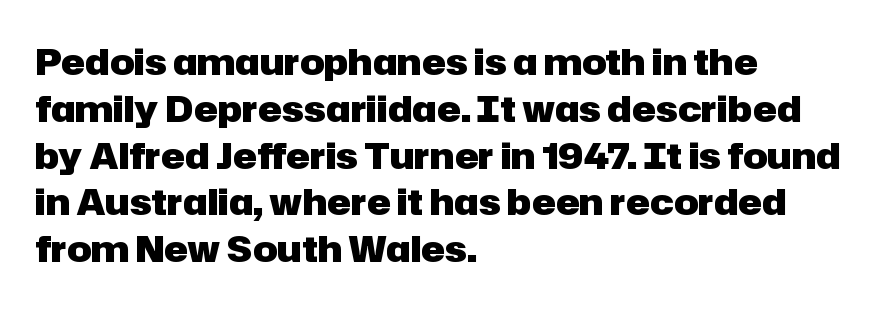
{"serif": "no", "italic": "no", "bold": "yes", "weight": "heavy", "width": "normal", "stroke_contrast": "low", "x_height": "medium", "monospaced": "no", "underline": "no", "align": "left", "line_spacing": "normal", "line_spacing_ratio": 1.3, "letter_spacing": "normal", "letter_spacing_em": 0.0, "glyph_px": 36}
